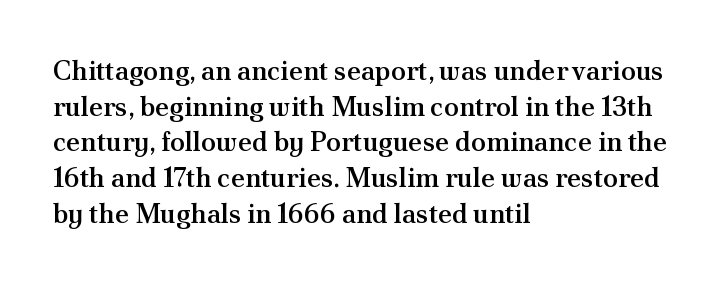
{"italic": "no", "bold": "semi", "underline": "no", "align": "left", "line_spacing": "normal", "line_spacing_ratio": 1.32, "letter_spacing": "normal", "letter_spacing_em": 0.0, "glyph_px": 27}
